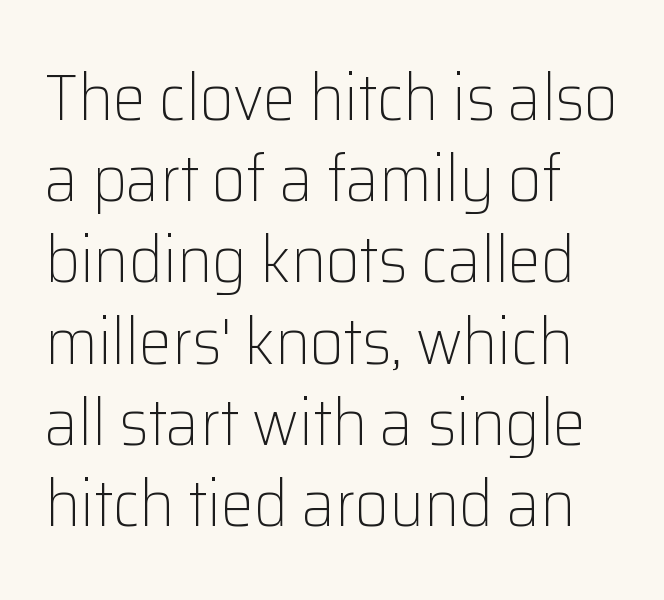
Q: Is the text bold? A: No.
Q: Is the text italic (slanted)? A: No, it is upright.
Q: Is the typeface a serif or a sans-serif typeface? A: Sans-serif.
Q: Is the text underlined? A: No.
Q: How is the paragraph aligned? A: Left-aligned.
Q: Is the spacing between letters normal or unusually wide? A: Normal.
Q: Width (condensed, normal, or wide)? A: Normal.
Q: Stroke contrast? A: Low.
Q: x-height? A: Medium.
Q: Monospaced? A: No.
